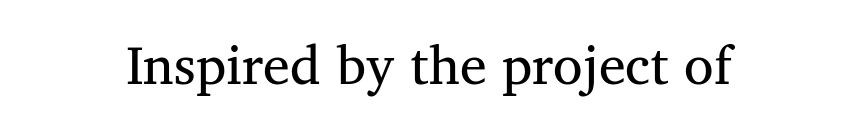
The image shows 54 px regular-weight serif type, upright; set normal letter spacing, not underlined; medium stroke contrast and a medium x-height.
